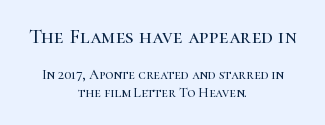
The face used here is rendered with its standard letterfit. These lines sit exactly where default settings would place them. Quick note: not italic, upright. Letters rest on an invisible, unmarked baseline. Note: larger setting up top, smaller setting below.
